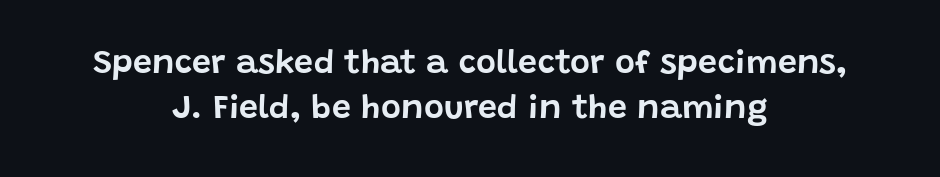
No feet cap the strokes, marking this as sans-serif type. The baseline area is clear. Typeset on center — no edge is straight. The letterforms sit shoulder to shoulder at normal distance. Each letter keeps its own natural width here, so spacing adapts to shape. Unlike italic type, these characters show no tilt at all.
